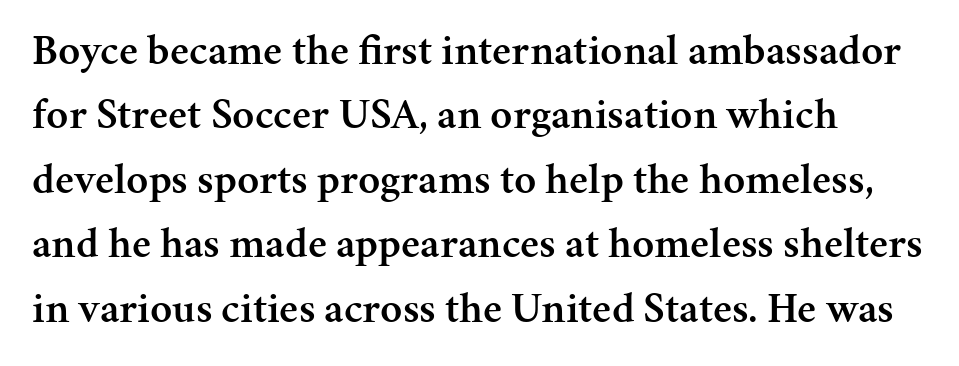
{"serif": "yes", "italic": "no", "bold": "semi", "weight": "semibold", "width": "normal", "stroke_contrast": "medium", "x_height": "medium", "monospaced": "no", "underline": "no", "align": "left", "line_spacing": "normal", "line_spacing_ratio": 1.5, "letter_spacing": "normal", "letter_spacing_em": 0.0, "glyph_px": 43}
